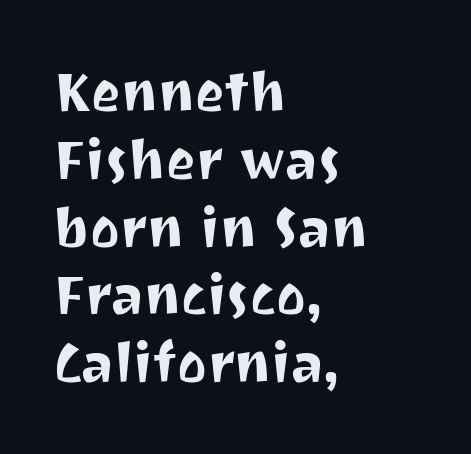
Q: Is the text italic (slanted)? A: No, it is upright.
Q: Is the typeface a serif or a sans-serif typeface? A: Sans-serif.
Q: Is the text underlined? A: No.
Q: How is the paragraph aligned? A: Left-aligned.
Q: Is the spacing between letters normal or unusually wide? A: Normal.
Q: Width (condensed, normal, or wide)? A: Normal.
Q: Stroke contrast? A: Medium.
Q: x-height? A: Medium.
Q: Monospaced? A: No.
